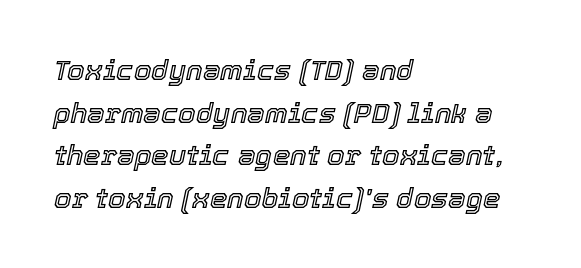
The image shows 28 px text type, italic (leaning right); set left-aligned, normal line spacing (1.52x), normal letter spacing, not underlined; a medium x-height.
